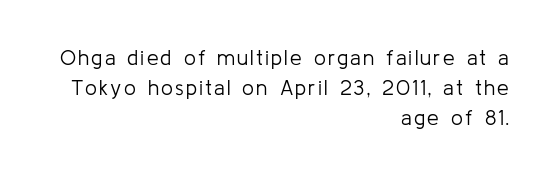
The image shows 21 px text type, upright; set right-aligned, normal line spacing (1.44x), not underlined.
